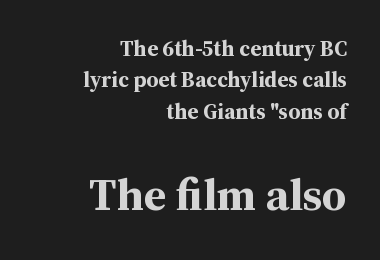
{"serif": "yes", "italic": "no", "bold": "yes", "weight": "bold", "width": "normal", "stroke_contrast": "medium", "x_height": "medium", "monospaced": "no", "underline": "no", "align": "right", "line_spacing": "normal", "line_spacing_ratio": 1.43, "letter_spacing": "normal", "letter_spacing_em": 0.0, "larger_block": "second", "size_ratio": 2.05, "glyph_px": 45}
